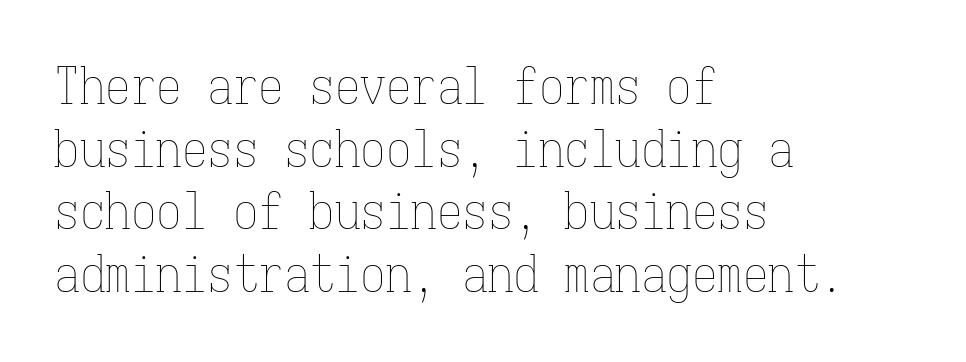
The image shows 51 px thin, condensed type, upright, monospaced; set left-aligned, line spacing 1.23x, normal letter spacing, not underlined; low stroke contrast and a medium x-height.
